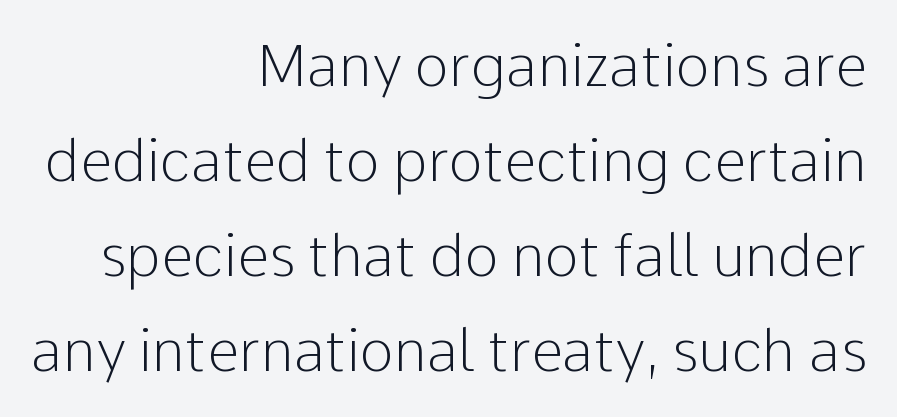
{"serif": "no", "italic": "no", "bold": "no", "weight": "light", "width": "normal", "stroke_contrast": "low", "x_height": "medium", "monospaced": "no", "underline": "no", "align": "right", "line_spacing": "normal", "line_spacing_ratio": 1.64, "letter_spacing": "normal", "letter_spacing_em": 0.0, "glyph_px": 58}
